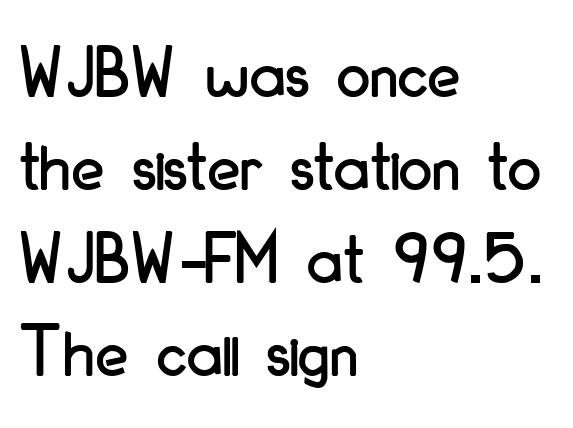
Q: Is the text italic (slanted)? A: No, it is upright.
Q: Is the typeface a serif or a sans-serif typeface? A: Sans-serif.
Q: Is the text underlined? A: No.
Q: How is the paragraph aligned? A: Left-aligned.
Q: Is the spacing between letters normal or unusually wide? A: Normal.
Q: Width (condensed, normal, or wide)? A: Condensed.
Q: Stroke contrast? A: Low.
Q: x-height? A: Small.
Q: Monospaced? A: No.
